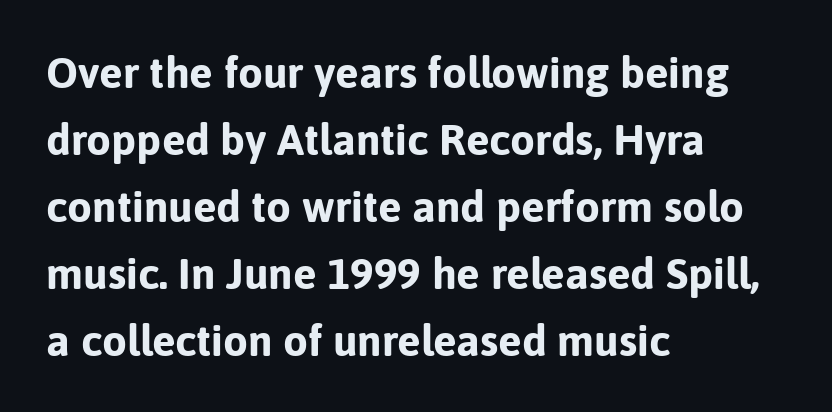
The typesetting leans heavy: a genuine bold. Upright lettering throughout. Anything drawn beneath the words? Only blank space. Regarding leading, the lines here are spaced in the standard way. The face used here is rendered with its standard letterfit. Note: no serifs on the glyphs.
